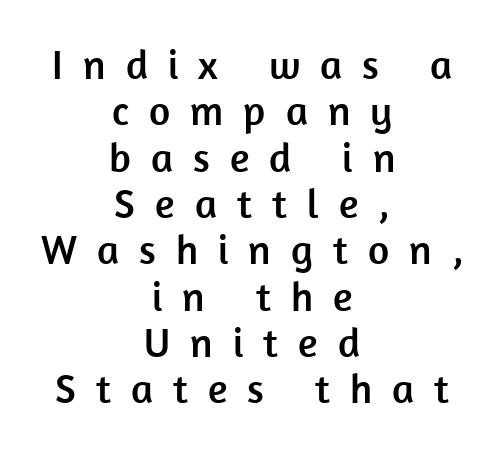
The image shows 41 px sans-serif type, upright; set centered, tight line spacing (1.13x), unusually wide letter spacing (+0.49 em), not underlined; low stroke contrast and a medium x-height.
